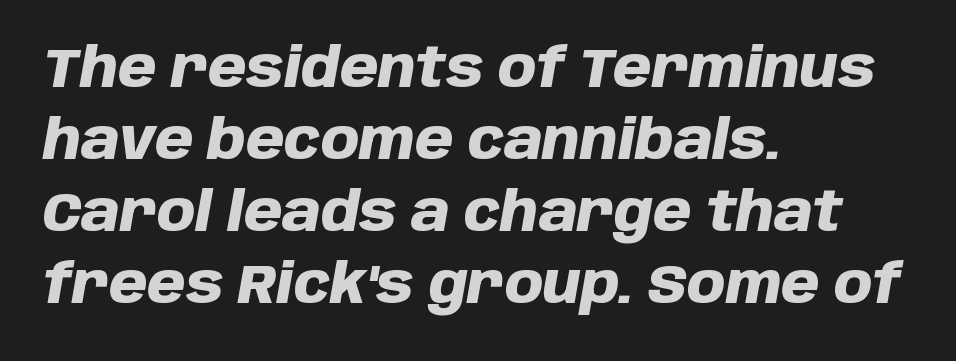
{"italic": "yes", "lean": "right", "slant_degrees": 10, "bold": "yes", "weight": "heavy", "width": "normal", "stroke_contrast": "low", "x_height": "large", "monospaced": "no", "underline": "no", "align": "left", "line_spacing": "normal", "line_spacing_ratio": 1.31, "letter_spacing": "normal", "letter_spacing_em": 0.0, "glyph_px": 55}
